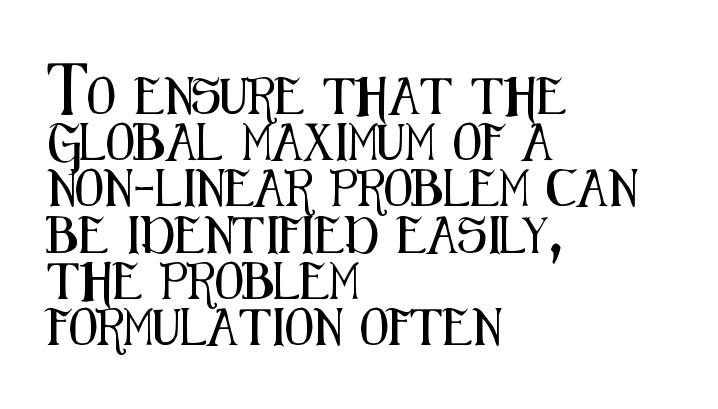
Q: Is the text italic (slanted)? A: No, it is upright.
Q: Is the text underlined? A: No.
Q: How is the paragraph aligned? A: Left-aligned.
Q: Is the spacing between letters normal or unusually wide? A: Normal.
Q: Is the spacing between lines tight, normal or loose? A: Normal.
Q: Width (condensed, normal, or wide)? A: Condensed.
Q: Stroke contrast? A: Medium.
Q: x-height? A: Medium.
Q: Monospaced? A: No.
